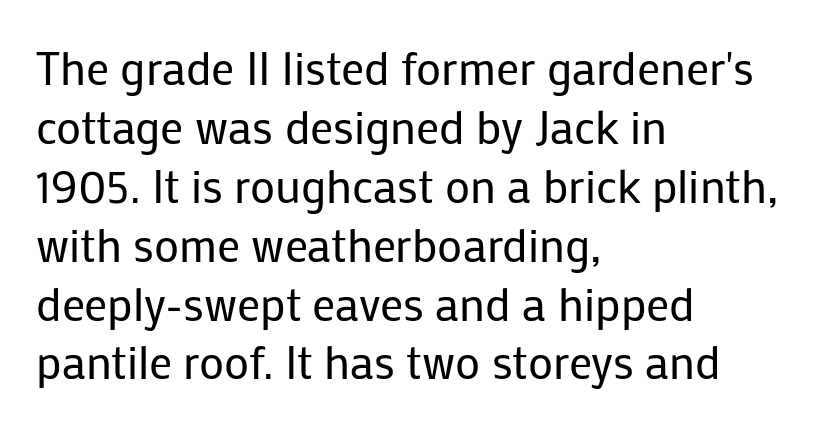
Q: Is the text bold? A: No.
Q: Is the text italic (slanted)? A: No, it is upright.
Q: Is the typeface a serif or a sans-serif typeface? A: Sans-serif.
Q: Is the text underlined? A: No.
Q: How is the paragraph aligned? A: Left-aligned.
Q: Is the spacing between letters normal or unusually wide? A: Normal.
Q: Is the spacing between lines tight, normal or loose? A: Normal.
Q: Width (condensed, normal, or wide)? A: Normal.
Q: Stroke contrast? A: Low.
Q: x-height? A: Medium.
Q: Monospaced? A: No.
